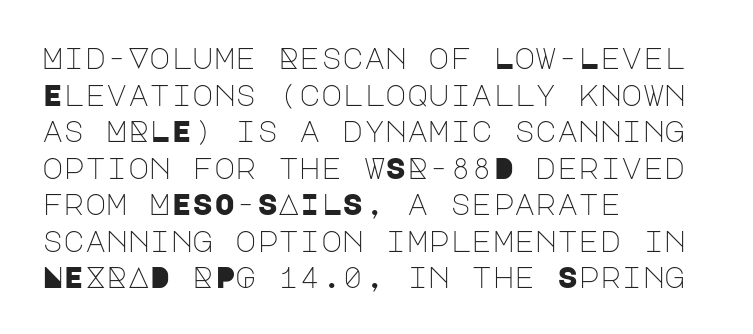
{"serif": "no", "italic": "no", "bold": "no", "weight": "light", "width": "normal", "stroke_contrast": "low", "x_height": "large", "underline": "no", "align": "left", "line_spacing": "normal", "line_spacing_ratio": 1.26, "letter_spacing": "normal", "letter_spacing_em": 0.0, "glyph_px": 29}
